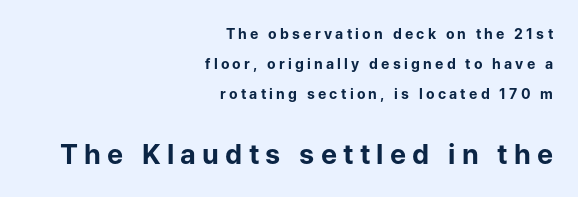
The image shows 27 px bold type, upright; set right-aligned, loose line spacing (2.16x), unusually wide letter spacing (+0.23 em), not underlined; the second (bottom) block is 1.93x larger.
